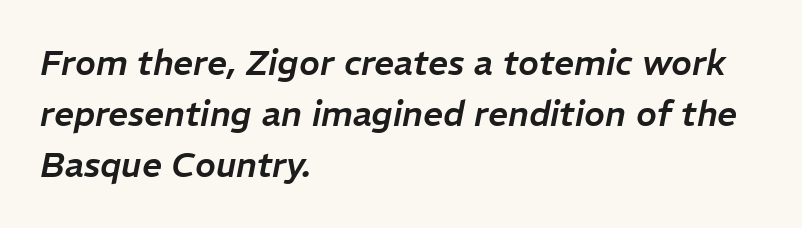
{"italic": "yes", "lean": "right", "slant_degrees": 11, "width": "normal", "stroke_contrast": "low", "x_height": "medium", "monospaced": "no", "underline": "no", "align": "left", "line_spacing": "normal", "line_spacing_ratio": 1.46, "letter_spacing": "normal", "letter_spacing_em": 0.0, "glyph_px": 35}
